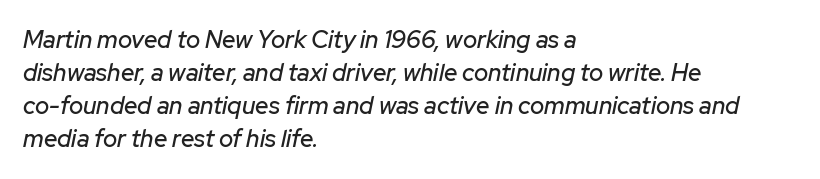
{"italic": "yes", "lean": "right", "slant_degrees": 12, "underline": "no", "align": "left", "line_spacing": "normal", "line_spacing_ratio": 1.38, "letter_spacing": "normal", "letter_spacing_em": 0.0, "glyph_px": 24}
